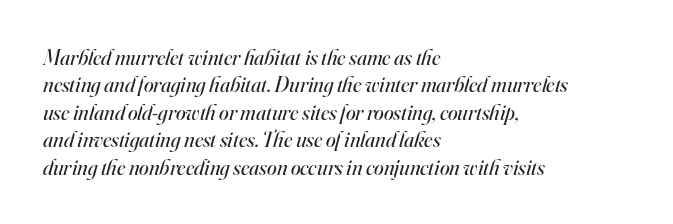
Q: Is the text bold? A: No.
Q: Is the text italic (slanted)? A: Yes, it leans right by about 16 degrees.
Q: Is the text underlined? A: No.
Q: How is the paragraph aligned? A: Left-aligned.
Q: Is the spacing between letters normal or unusually wide? A: Normal.
Q: Is the spacing between lines tight, normal or loose? A: Normal.
